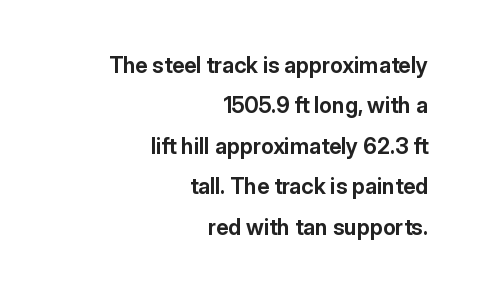
Q: Is the text bold? A: Yes.
Q: Is the text italic (slanted)? A: No, it is upright.
Q: Is the text underlined? A: No.
Q: How is the paragraph aligned? A: Right-aligned.
Q: Is the spacing between letters normal or unusually wide? A: Normal.
